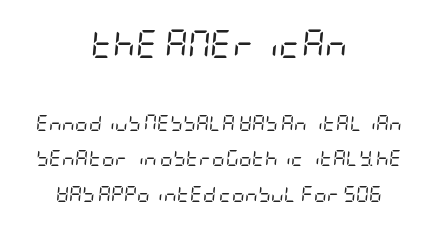
Rows of type keep a wide berth in the vertical direction. Each row of text sits above clean, open space. The specimen reads as italic at a glance. Centered paragraph, ragged on both sides. Note: larger setting up top, smaller setting below.
